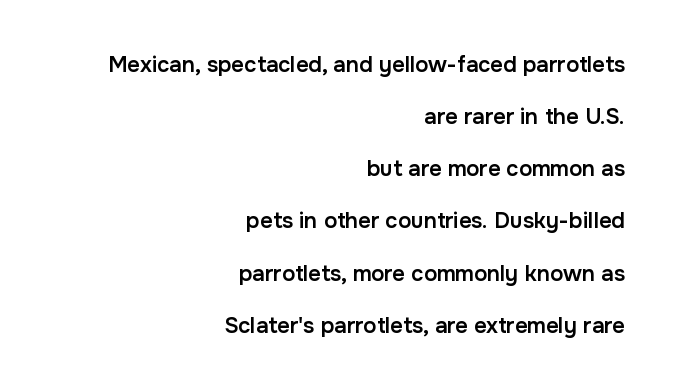
The image shows 22 px text type, upright; set right-aligned, loose line spacing (2.37x), normal letter spacing, not underlined.
